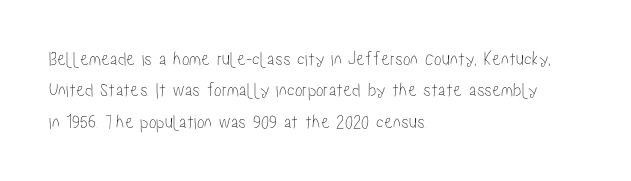
The image shows 20 px text type, upright; set left-aligned, normal line spacing (1.57x), normal letter spacing, not underlined.
